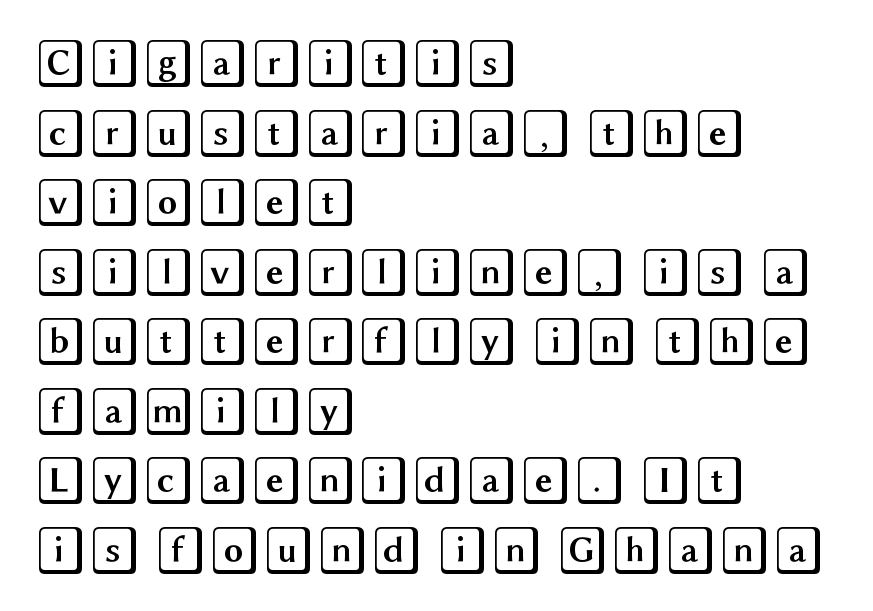
Tall strokes in this sample are plumb rather than angled. The passage shown is not underscored anywhere. Teacher's note: observe the even left margin — that is flush-left alignment. Students, note that the glyphs here touch the page at normal intervals. The space between consecutive lines is moderate.
